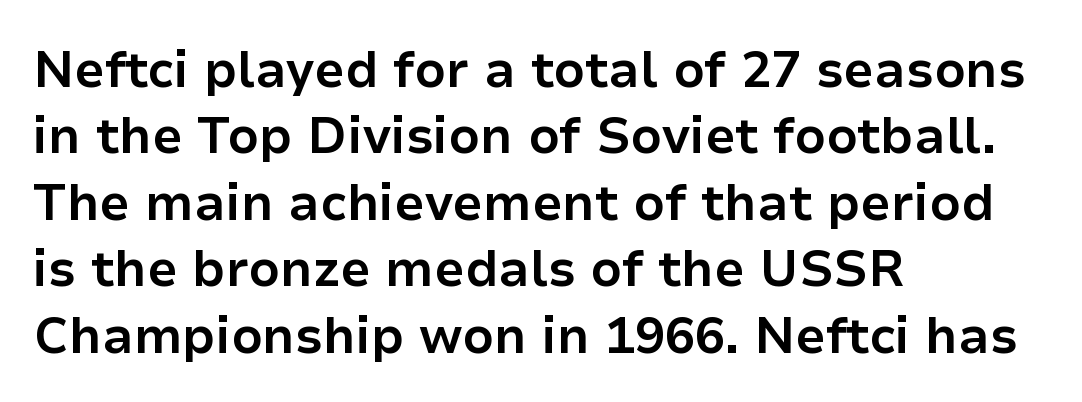
{"serif": "no", "italic": "no", "bold": "yes", "weight": "bold", "width": "normal", "stroke_contrast": "low", "x_height": "medium", "monospaced": "no", "underline": "no", "align": "left", "line_spacing": "normal", "line_spacing_ratio": 1.33, "letter_spacing": "normal", "letter_spacing_em": 0.0, "glyph_px": 50}
